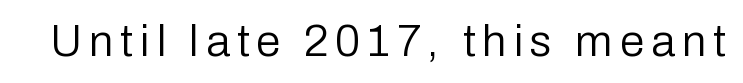
The image shows 44 px regular-weight sans-serif type, upright; set not underlined; low stroke contrast and a medium x-height.
